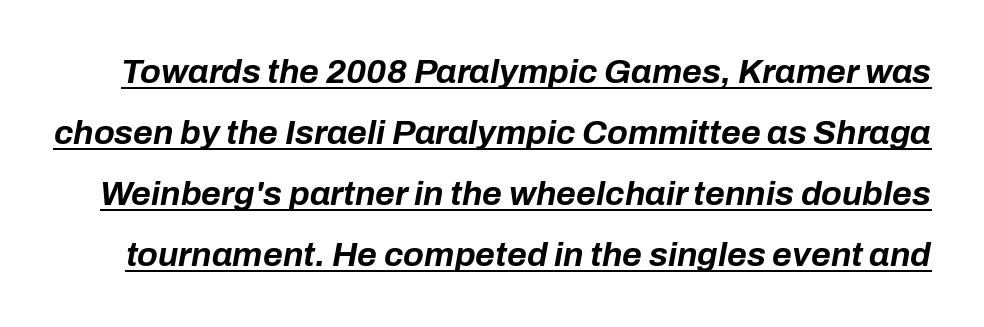
As a designer I'd log this as weight 700, bold. Every word sits above its own underline. Letter spacing: default. Spacing verdict: proportional, widths tailored to each character.
